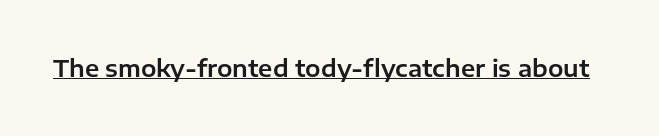
The image shows 23 px text type, upright; set normal letter spacing, underlined.
